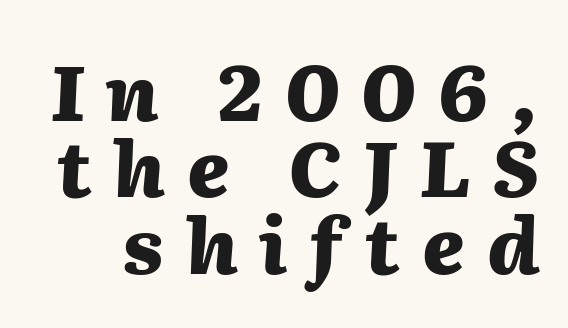
The image shows 78 px heavy type, italic (leaning right); set tight line spacing (0.98x), unusually wide letter spacing (+0.28 em), not underlined; medium stroke contrast and a medium x-height.
